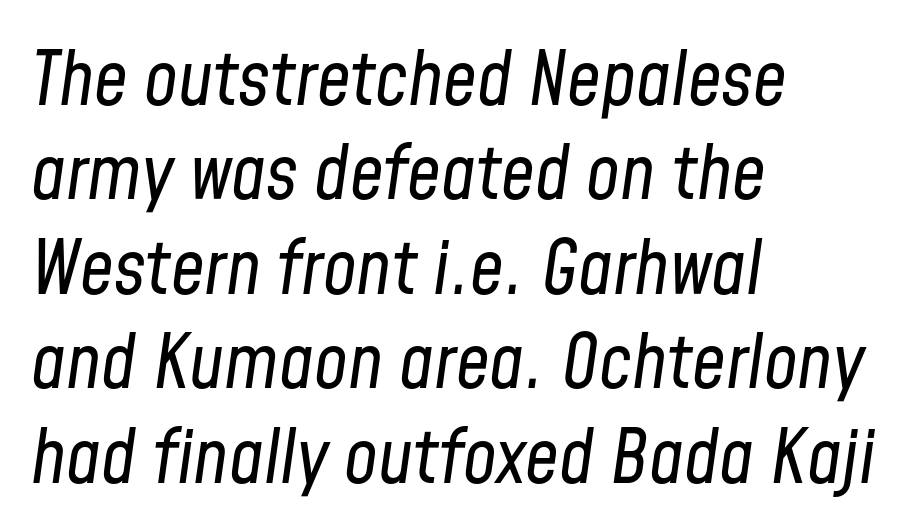
Q: Is the text bold? A: No.
Q: Is the text italic (slanted)? A: Yes, it leans right by about 8 degrees.
Q: Is the text underlined? A: No.
Q: How is the paragraph aligned? A: Left-aligned.
Q: Is the spacing between letters normal or unusually wide? A: Normal.
Q: Is the spacing between lines tight, normal or loose? A: Normal.
Q: Width (condensed, normal, or wide)? A: Condensed.
Q: Stroke contrast? A: Low.
Q: x-height? A: Medium.
Q: Monospaced? A: No.
